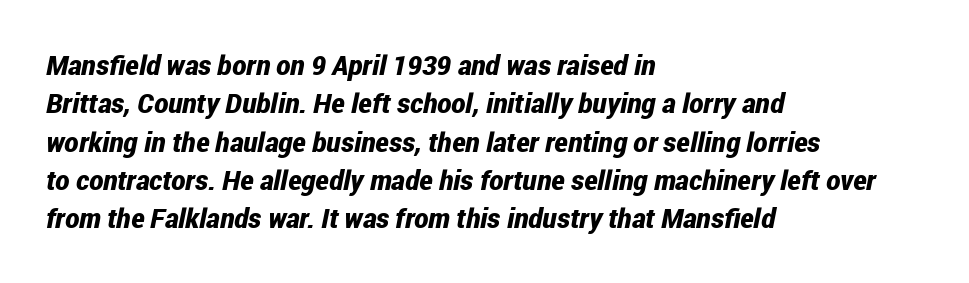
The designer left line spacing at the default. The rendering applies a slant to the glyphs. Strokes here are thick enough to call this a true bold. Is the block centered? No — it sits flush against the left margin.
